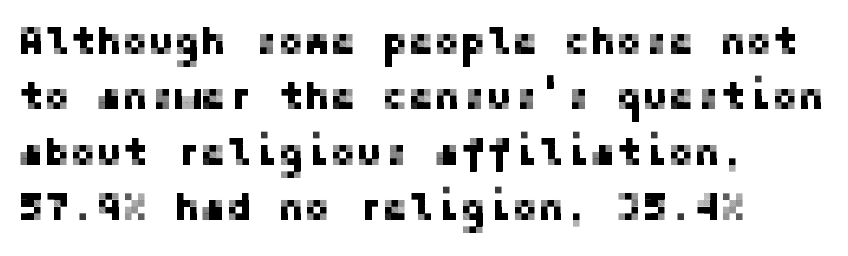
{"serif": "no", "italic": "no", "width": "normal", "stroke_contrast": "low", "x_height": "medium", "underline": "no", "line_spacing": "normal", "line_spacing_ratio": 1.42, "letter_spacing": "normal", "letter_spacing_em": 0.0, "glyph_px": 39}
